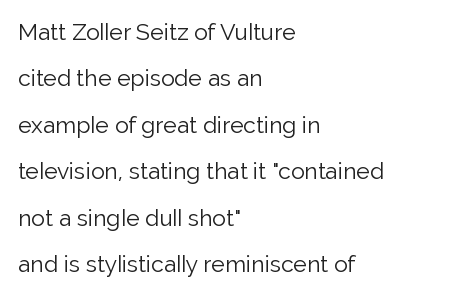
{"italic": "no", "bold": "no", "underline": "no", "align": "left", "line_spacing": "loose", "line_spacing_ratio": 2.02, "letter_spacing": "normal", "letter_spacing_em": 0.0, "glyph_px": 23}
